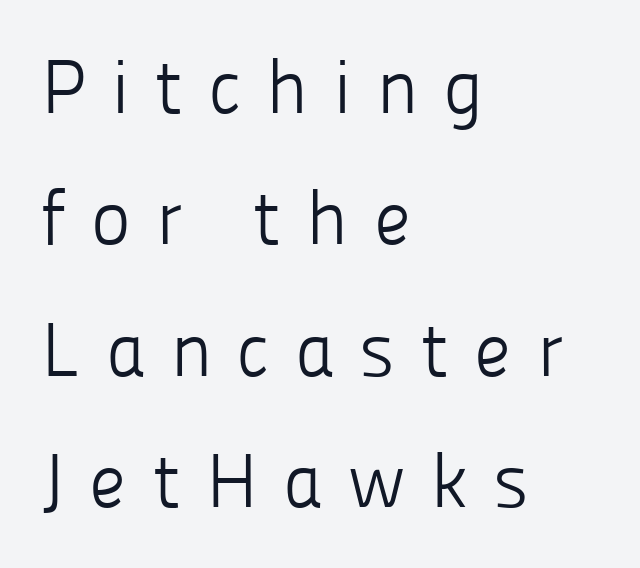
Q: Is the text bold? A: No.
Q: Is the text italic (slanted)? A: No, it is upright.
Q: Is the typeface a serif or a sans-serif typeface? A: Sans-serif.
Q: Is the text underlined? A: No.
Q: How is the paragraph aligned? A: Left-aligned.
Q: Is the spacing between letters normal or unusually wide? A: Unusually wide.
Q: Width (condensed, normal, or wide)? A: Normal.
Q: Stroke contrast? A: Low.
Q: x-height? A: Medium.
Q: Monospaced? A: No.
